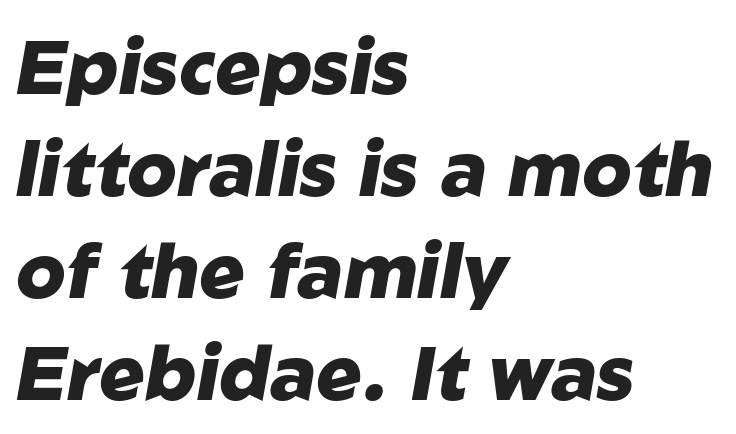
The tracking reads as untouched default to a designer's eye. This is heavy type, rendered in bold. Each line starts at the same left margin while the right side varies. A normal amount of white space separates one row of letters from the next.
